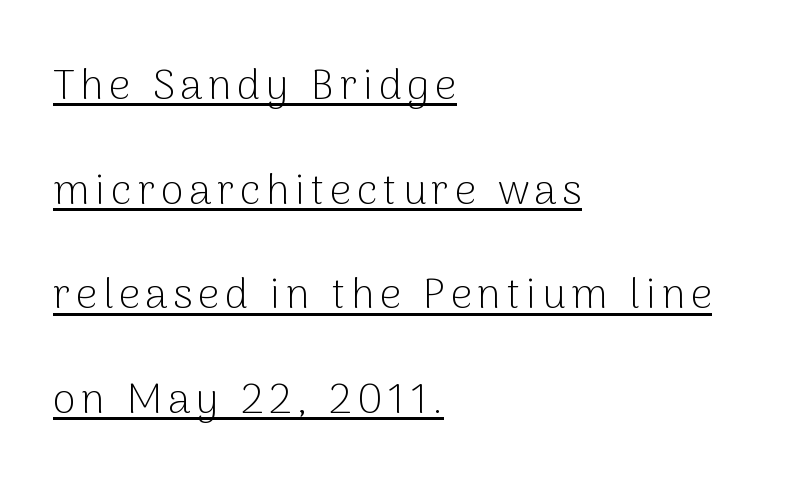
Q: Is the text bold? A: No.
Q: Is the text italic (slanted)? A: No, it is upright.
Q: Is the typeface a serif or a sans-serif typeface? A: Sans-serif.
Q: Is the text underlined? A: Yes.
Q: How is the paragraph aligned? A: Left-aligned.
Q: Is the spacing between lines tight, normal or loose? A: Loose.
Q: Width (condensed, normal, or wide)? A: Normal.
Q: Stroke contrast? A: Low.
Q: x-height? A: Medium.
Q: Monospaced? A: No.
